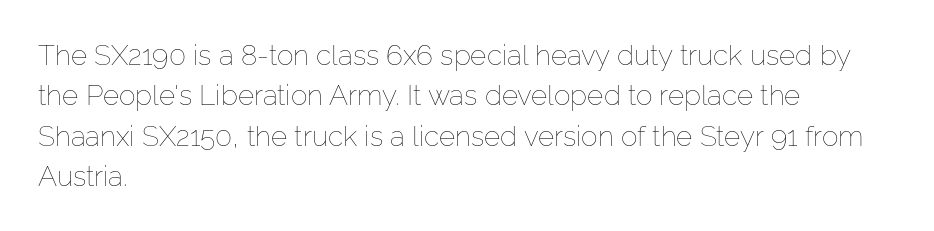
{"italic": "no", "bold": "no", "weight": "thin", "width": "normal", "stroke_contrast": "low", "x_height": "medium", "monospaced": "no", "underline": "no", "align": "left", "line_spacing": "normal", "line_spacing_ratio": 1.44, "letter_spacing": "normal", "letter_spacing_em": 0.0, "glyph_px": 28}
